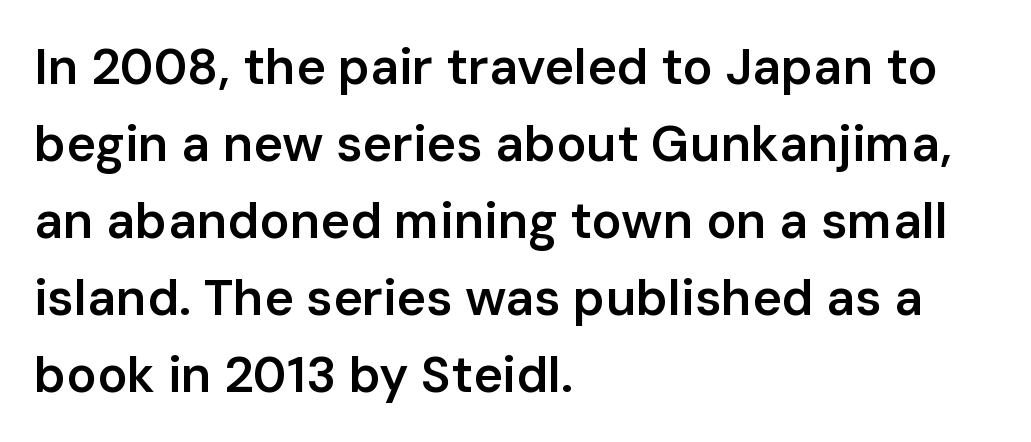
Q: Is the text bold? A: Semi-bold.
Q: Is the text italic (slanted)? A: No, it is upright.
Q: Is the typeface a serif or a sans-serif typeface? A: Sans-serif.
Q: Is the text underlined? A: No.
Q: How is the paragraph aligned? A: Left-aligned.
Q: Is the spacing between letters normal or unusually wide? A: Normal.
Q: Is the spacing between lines tight, normal or loose? A: Normal.
Q: Width (condensed, normal, or wide)? A: Normal.
Q: Stroke contrast? A: Low.
Q: x-height? A: Medium.
Q: Monospaced? A: No.
